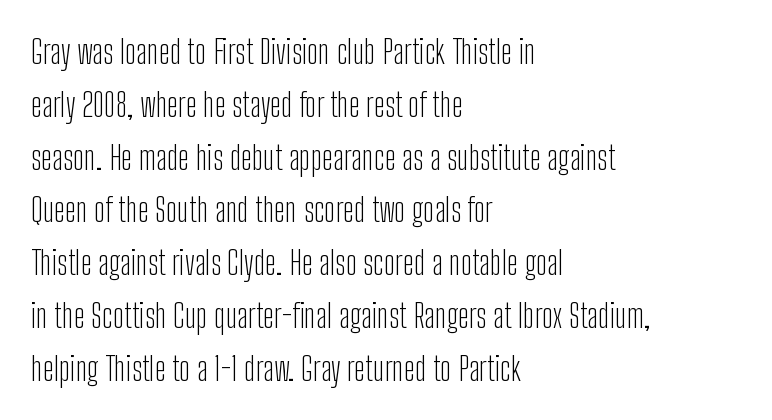
Character widths vary here, with narrow letters taking less room than wide ones. Vertical spacing — default. The glyphs in this specimen are sans serif. Between one letter and the next there's only the usual sliver of space.
